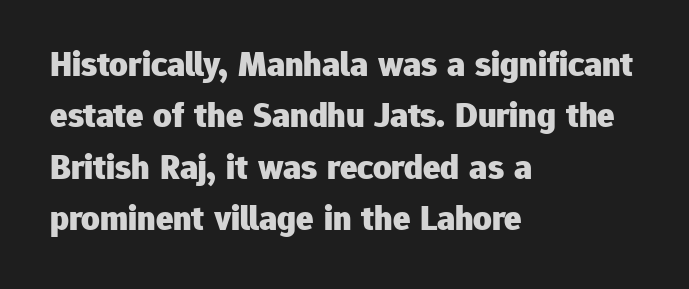
{"serif": "no", "italic": "no", "bold": "yes", "weight": "heavy", "width": "normal", "stroke_contrast": "low", "x_height": "medium", "monospaced": "no", "underline": "no", "align": "left", "line_spacing": "normal", "line_spacing_ratio": 1.43, "letter_spacing": "normal", "letter_spacing_em": 0.0, "glyph_px": 36}
